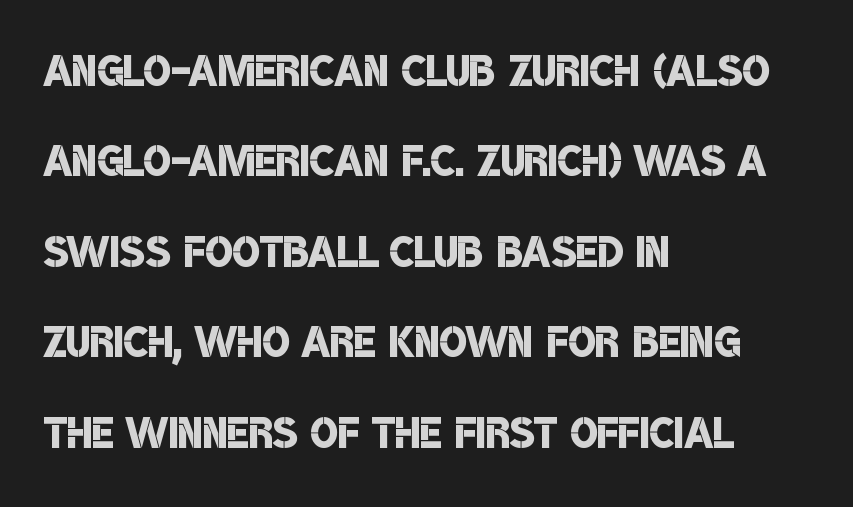
The image shows 58 px semibold, condensed sans-serif type; set left-aligned, normal line spacing (1.56x), normal letter spacing, not underlined; low stroke contrast and a large x-height.
